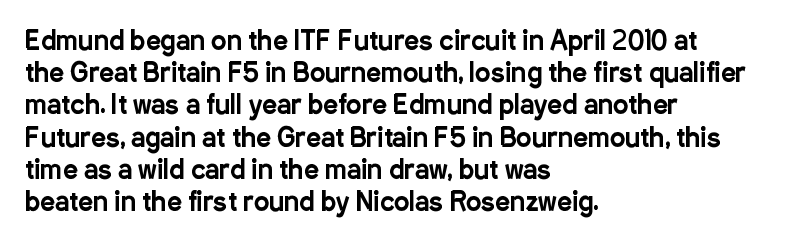
The image shows 26 px text type, upright; set left-aligned, line spacing 1.24x, normal letter spacing, not underlined.
